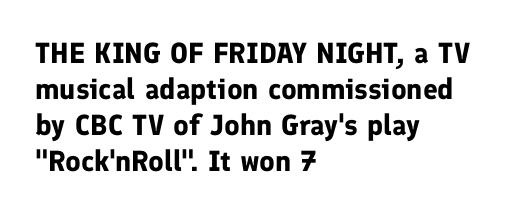
Q: Is the text bold? A: Yes.
Q: Is the text italic (slanted)? A: No, it is upright.
Q: Is the typeface a serif or a sans-serif typeface? A: Sans-serif.
Q: Is the text underlined? A: No.
Q: How is the paragraph aligned? A: Left-aligned.
Q: Is the spacing between letters normal or unusually wide? A: Normal.
Q: Width (condensed, normal, or wide)? A: Normal.
Q: Stroke contrast? A: Low.
Q: x-height? A: Medium.
Q: Monospaced? A: No.
